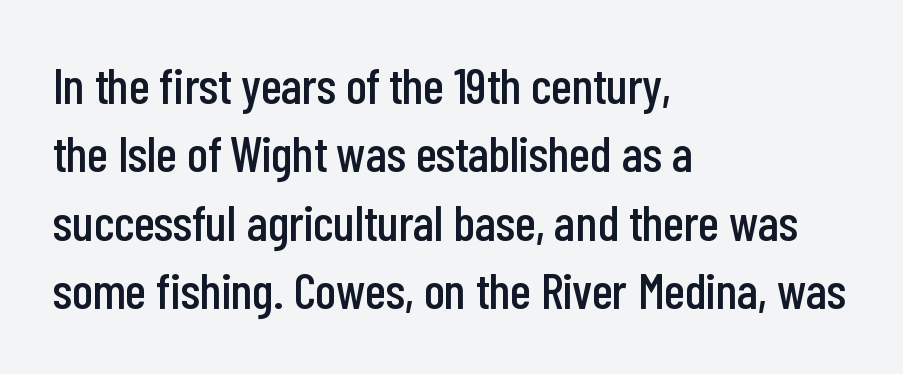
The image shows 51 px condensed sans-serif type, upright; set left-aligned, normal line spacing (1.34x), normal letter spacing, not underlined; low stroke contrast and a medium x-height.
